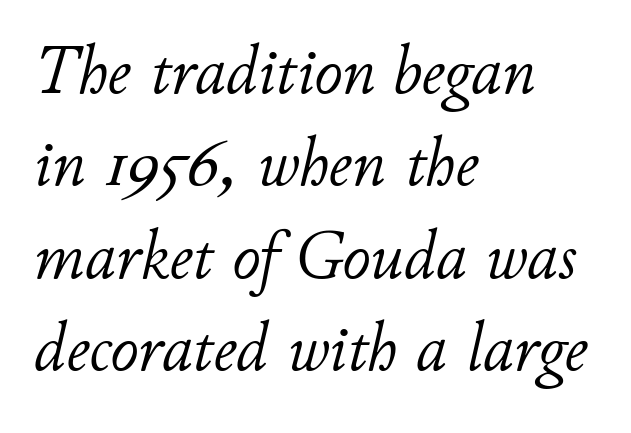
Short note: letters normally spaced. The compositor pushed each line to the left boundary. Check the space under the baseline: it is left empty. Regarding leading, the lines here are spaced in the standard way. This is not heavy type; no bold has been used. Every character sits at an angle, as italics do.
